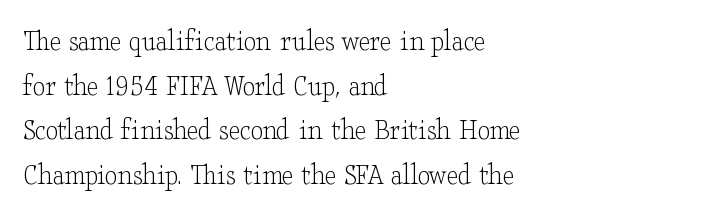
{"serif": "yes", "italic": "no", "bold": "no", "weight": "light", "width": "wide", "stroke_contrast": "low", "x_height": "small", "monospaced": "no", "underline": "no", "align": "left", "line_spacing": "normal", "line_spacing_ratio": 1.44, "letter_spacing": "normal", "letter_spacing_em": 0.0, "glyph_px": 31}
